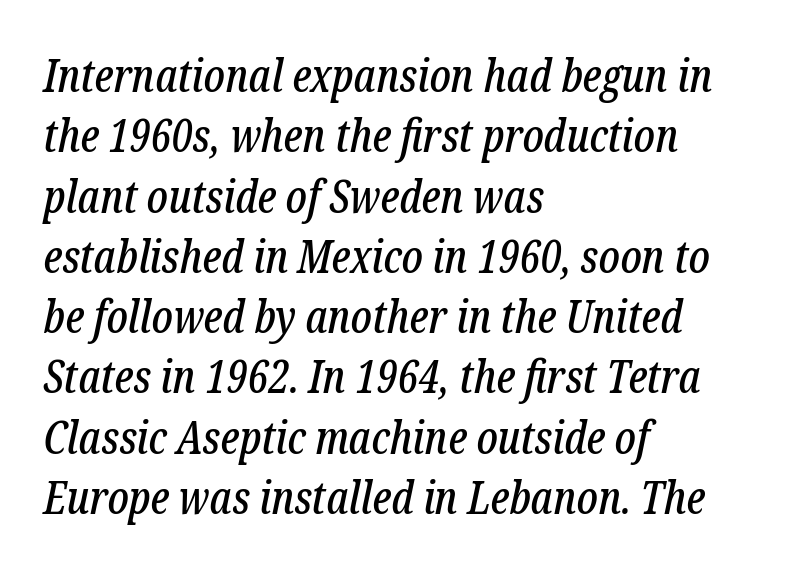
{"serif": "yes", "italic": "yes", "lean": "right", "slant_degrees": 12, "width": "condensed", "stroke_contrast": "low", "x_height": "medium", "monospaced": "no", "underline": "no", "align": "left", "line_spacing": "normal", "line_spacing_ratio": 1.34, "letter_spacing": "normal", "letter_spacing_em": 0.0, "glyph_px": 45}
